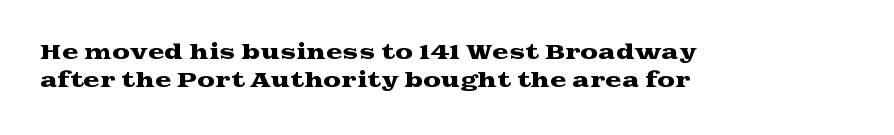
The image shows 20 px text type, upright; set left-aligned, normal line spacing (1.41x), normal letter spacing, not underlined.
